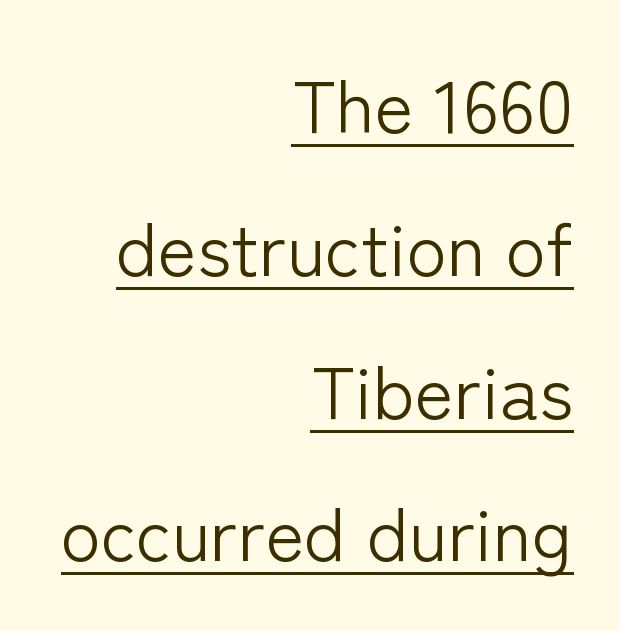
The image shows 74 px light sans-serif type, upright; set right-aligned, loose line spacing (1.93x), normal letter spacing, underlined; low stroke contrast and a medium x-height.
